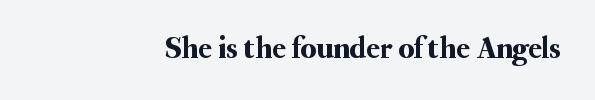
Q: Is the text italic (slanted)? A: No, it is upright.
Q: Is the typeface a serif or a sans-serif typeface? A: Serif.
Q: Is the text underlined? A: No.
Q: Is the spacing between letters normal or unusually wide? A: Normal.
Q: Width (condensed, normal, or wide)? A: Normal.
Q: Stroke contrast? A: Medium.
Q: x-height? A: Small.
Q: Monospaced? A: No.
